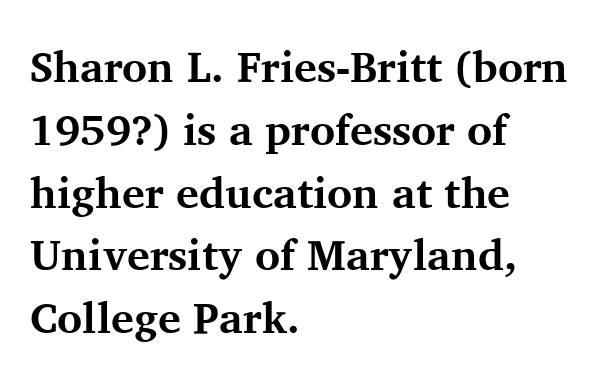
Q: Is the text bold? A: Yes.
Q: Is the text italic (slanted)? A: No, it is upright.
Q: Is the typeface a serif or a sans-serif typeface? A: Serif.
Q: Is the text underlined? A: No.
Q: How is the paragraph aligned? A: Left-aligned.
Q: Is the spacing between letters normal or unusually wide? A: Normal.
Q: Is the spacing between lines tight, normal or loose? A: Normal.
Q: Width (condensed, normal, or wide)? A: Normal.
Q: Stroke contrast? A: Medium.
Q: x-height? A: Medium.
Q: Monospaced? A: No.
